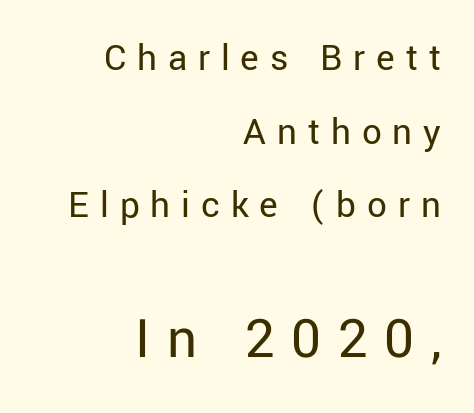
Q: Is the text bold? A: No.
Q: Is the text italic (slanted)? A: No, it is upright.
Q: Is the typeface a serif or a sans-serif typeface? A: Sans-serif.
Q: Is the text underlined? A: No.
Q: How is the paragraph aligned? A: Right-aligned.
Q: Is the spacing between letters normal or unusually wide? A: Unusually wide.
Q: Which block of text is set in a larger size, the first (top) or the second (bottom)? A: The second (bottom) one.
Q: Width (condensed, normal, or wide)? A: Normal.
Q: Stroke contrast? A: Low.
Q: x-height? A: Medium.
Q: Monospaced? A: No.
